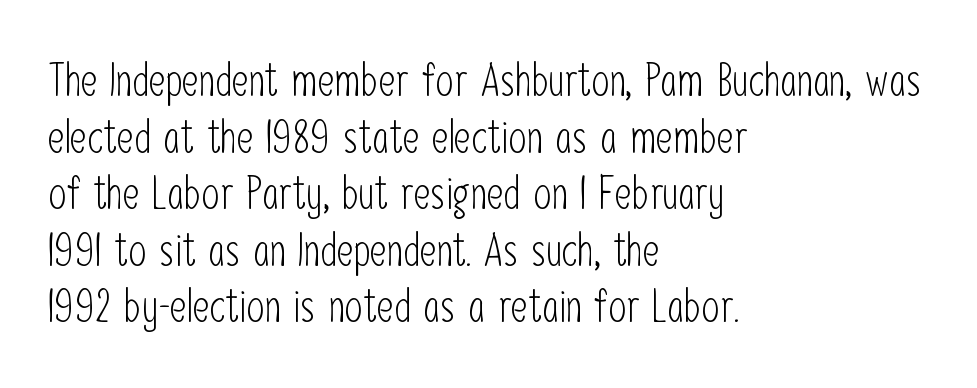
The image shows 46 px light, condensed sans-serif type, upright; set left-aligned, line spacing 1.23x, normal letter spacing, not underlined; low stroke contrast and a medium x-height.
